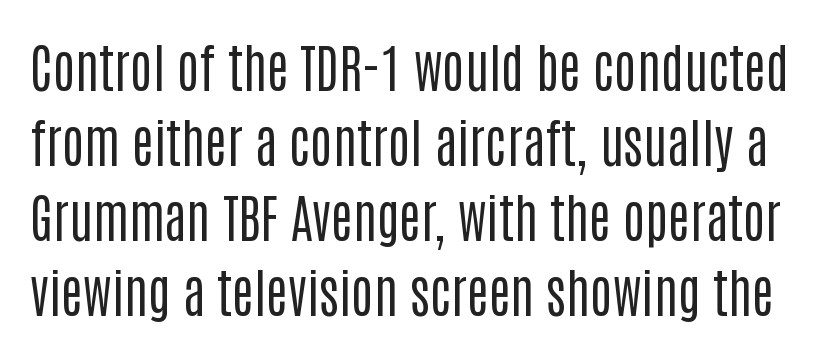
{"serif": "no", "italic": "no", "bold": "no", "weight": "regular", "width": "condensed", "stroke_contrast": "low", "x_height": "large", "monospaced": "no", "underline": "no", "line_spacing": "normal", "line_spacing_ratio": 1.44, "letter_spacing": "normal", "letter_spacing_em": 0.0, "glyph_px": 52}
